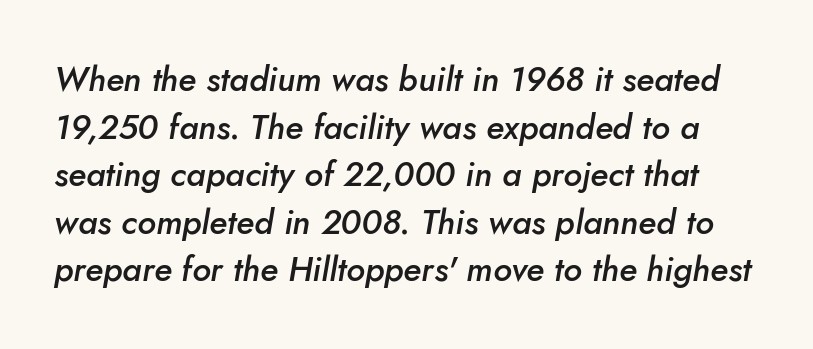
The image shows 34 px semibold type, italic (leaning right); set normal line spacing (1.4x), normal letter spacing, not underlined; low stroke contrast and a small x-height.
